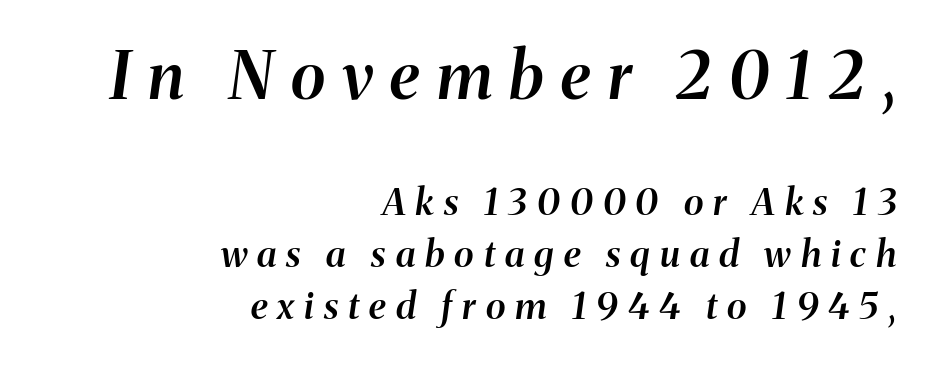
This sample has the flowing, uneven cadence of proportional lettering. Honestly, the row spacing looks completely unremarkable. Just letters on the line, the space beneath them empty. Does extra space separate the letters? Yes, quite a lot of it. Typographic density is moderately raised because the face is semibold. The composition opens big and finishes small.
